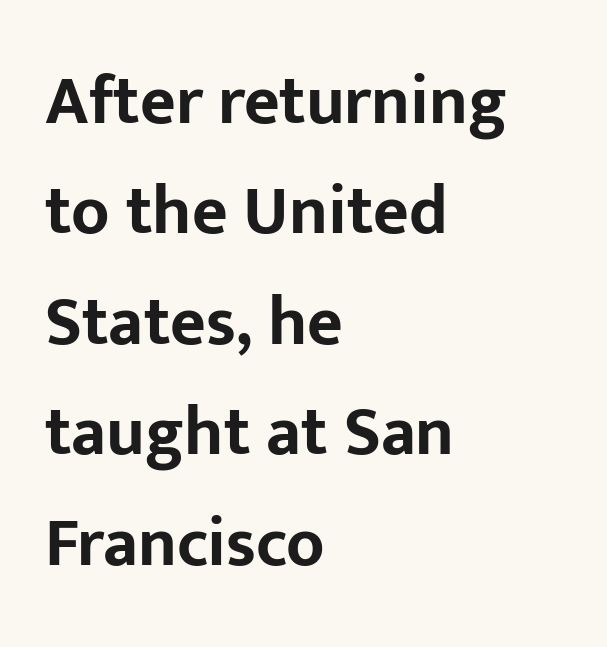
{"serif": "no", "italic": "no", "bold": "yes", "weight": "bold", "width": "normal", "stroke_contrast": "low", "x_height": "medium", "monospaced": "no", "underline": "no", "align": "left", "line_spacing": "normal", "line_spacing_ratio": 1.6, "letter_spacing": "normal", "letter_spacing_em": 0.0, "glyph_px": 69}
